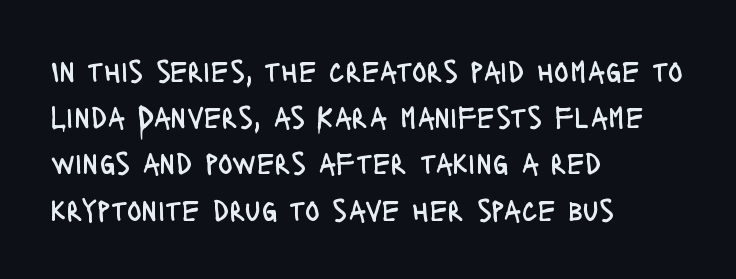
{"serif": "no", "italic": "no", "bold": "no", "weight": "regular", "width": "condensed", "stroke_contrast": "low", "x_height": "large", "monospaced": "no", "underline": "no", "align": "left", "line_spacing": "normal", "line_spacing_ratio": 1.49, "letter_spacing": "normal", "letter_spacing_em": 0.0, "glyph_px": 31}
